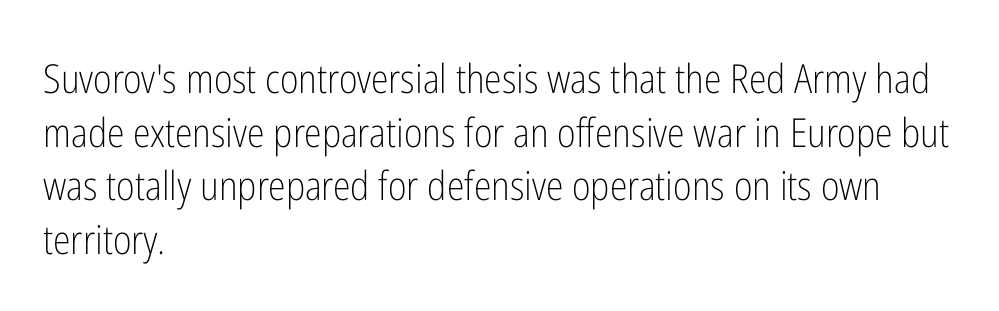
The image shows 40 px light, condensed sans-serif type, upright; set left-aligned, normal line spacing (1.34x), normal letter spacing, not underlined; low stroke contrast and a medium x-height.
